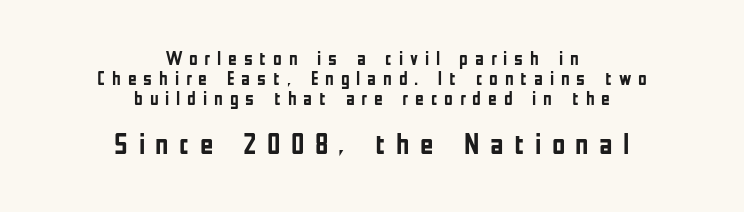
Notice how the stems are strictly vertical — no italics here. Strong, thick strokes mark this as bold type. Visually the block forms a symmetrical silhouette, jagged on both flanks. This rendering employs a face without finishing strokes, i.e., a sans-serif.
